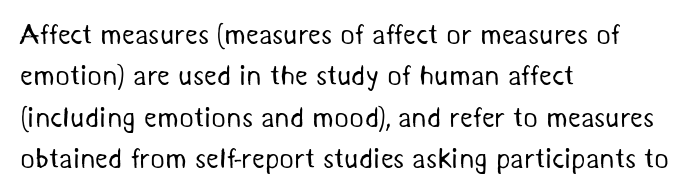
The image shows 28 px regular-weight sans-serif type; set left-aligned, normal line spacing (1.48x), normal letter spacing, not underlined; medium stroke contrast and a medium x-height.
